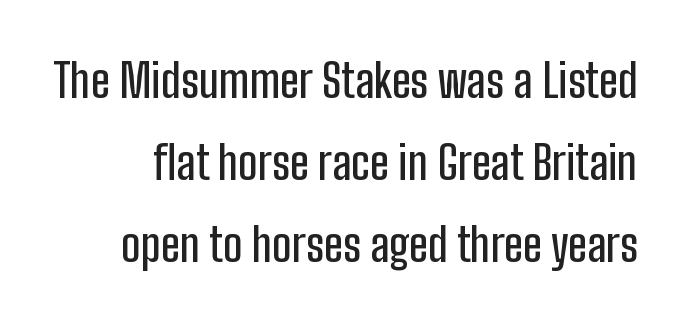
A typesetter would call this proportional, since set widths differ per character. This is roman type, the default non-slanted kind. The font family rendered here belongs to the sans-serif group. Any mark beneath the type? The region is blank. How are the letters spaced? Ordinarily, with no added tracking.
